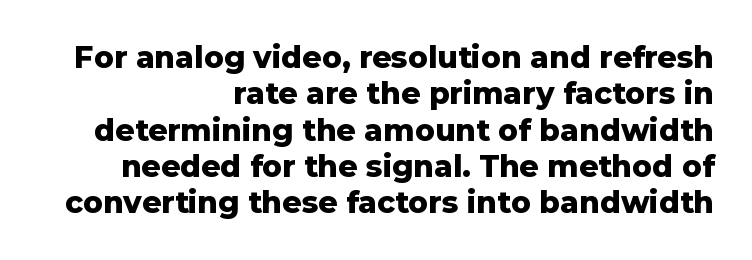
Q: Is the text bold? A: Yes.
Q: Is the text italic (slanted)? A: No, it is upright.
Q: Is the typeface a serif or a sans-serif typeface? A: Sans-serif.
Q: Is the text underlined? A: No.
Q: How is the paragraph aligned? A: Right-aligned.
Q: Is the spacing between letters normal or unusually wide? A: Normal.
Q: Width (condensed, normal, or wide)? A: Normal.
Q: Stroke contrast? A: Low.
Q: x-height? A: Medium.
Q: Monospaced? A: No.
